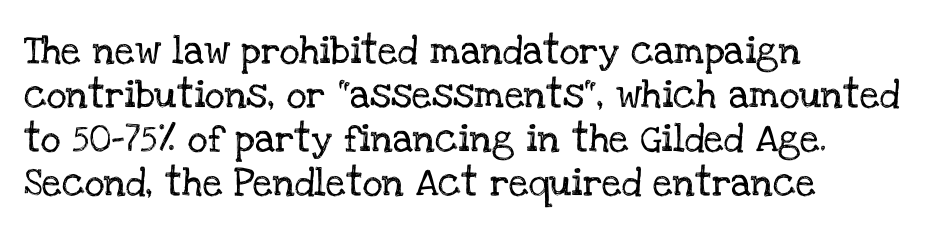
The image shows 28 px serif type, upright; set left-aligned, normal line spacing (1.57x), normal letter spacing, not underlined; low stroke contrast and a large x-height.
